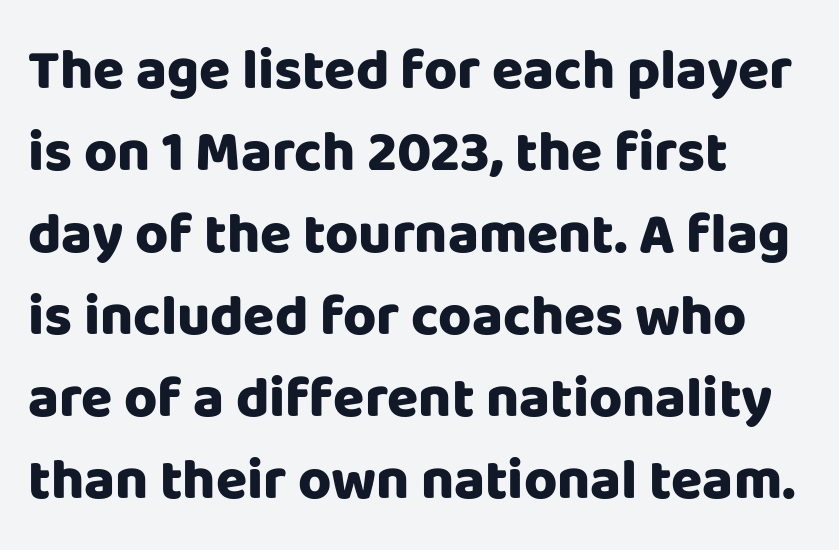
{"serif": "no", "italic": "no", "bold": "yes", "weight": "heavy", "width": "normal", "stroke_contrast": "low", "x_height": "large", "monospaced": "no", "underline": "no", "align": "left", "line_spacing": "normal", "line_spacing_ratio": 1.44, "letter_spacing": "normal", "letter_spacing_em": 0.0, "glyph_px": 57}
